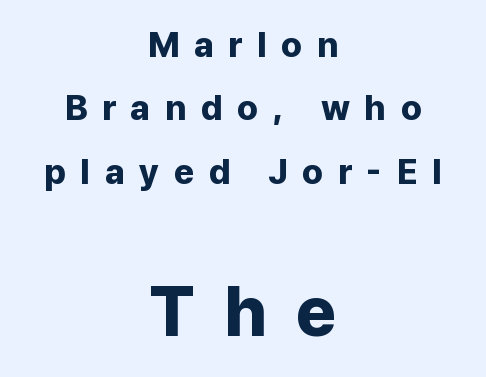
The image shows 70 px bold sans-serif type, upright; set centered, line spacing 1.81x, unusually wide letter spacing (+0.42 em), not underlined; the second (bottom) block is 2.0x larger; low stroke contrast and a medium x-height.
